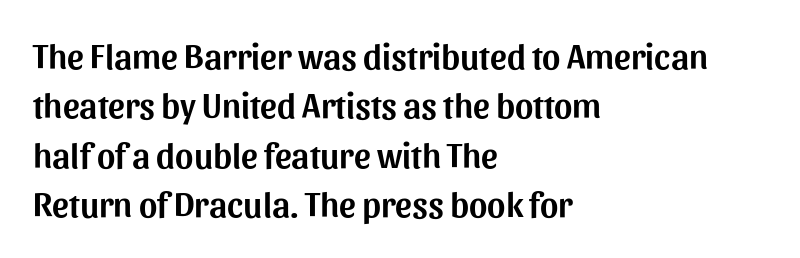
Q: Is the text italic (slanted)? A: No, it is upright.
Q: Is the typeface a serif or a sans-serif typeface? A: Sans-serif.
Q: Is the text underlined? A: No.
Q: How is the paragraph aligned? A: Left-aligned.
Q: Is the spacing between letters normal or unusually wide? A: Normal.
Q: Is the spacing between lines tight, normal or loose? A: Normal.
Q: Width (condensed, normal, or wide)? A: Normal.
Q: Stroke contrast? A: Medium.
Q: x-height? A: Medium.
Q: Monospaced? A: No.
